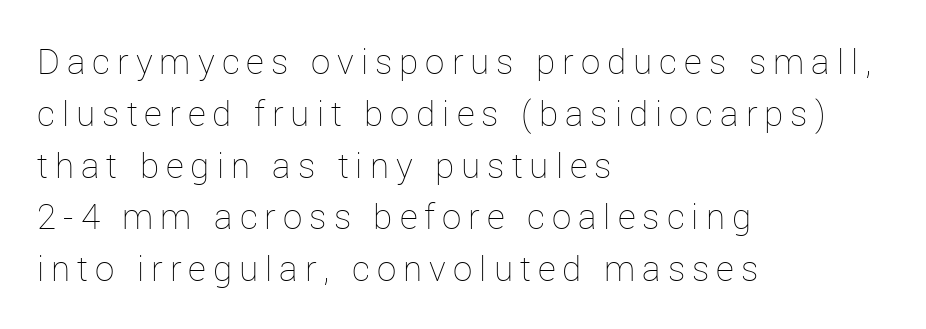
Students, observe: this is what conventionally led text looks like. The characters are drawn with everyday or finer stroke widths. Varying glyph widths throughout — classic text-font behaviour. Line beginnings align vertically; line endings do not. Underline: absent. Honestly, the letter spacing is so wide it's the main thing you notice.
